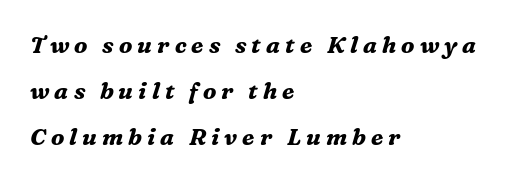
It's the slanting kind of type. Glyph-to-glyph distance is far greater than everyday printed text. Baseline-to-baseline distance is far greater than the letter height. Where is the straight margin? On the left. Notice how thick the strokes are: this is what a full bold looks like. Only glyphs here, with clear space below each row.
